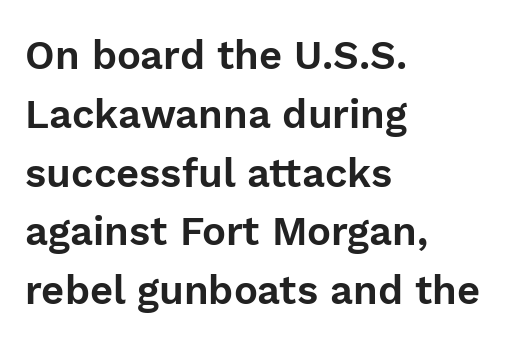
Q: Is the text italic (slanted)? A: No, it is upright.
Q: Is the typeface a serif or a sans-serif typeface? A: Sans-serif.
Q: Is the text underlined? A: No.
Q: How is the paragraph aligned? A: Left-aligned.
Q: Is the spacing between letters normal or unusually wide? A: Normal.
Q: Is the spacing between lines tight, normal or loose? A: Normal.
Q: Width (condensed, normal, or wide)? A: Normal.
Q: Stroke contrast? A: Low.
Q: x-height? A: Medium.
Q: Monospaced? A: No.
